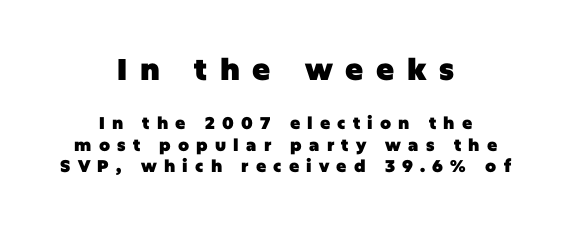
{"serif": "no", "italic": "no", "bold": "yes", "weight": "heavy", "width": "normal", "stroke_contrast": "low", "x_height": "large", "monospaced": "no", "underline": "no", "align": "center", "line_spacing": "normal", "line_spacing_ratio": 1.27, "letter_spacing": "wide", "letter_spacing_em": 0.42, "larger_block": "first", "size_ratio": 1.76, "glyph_px": 30}
